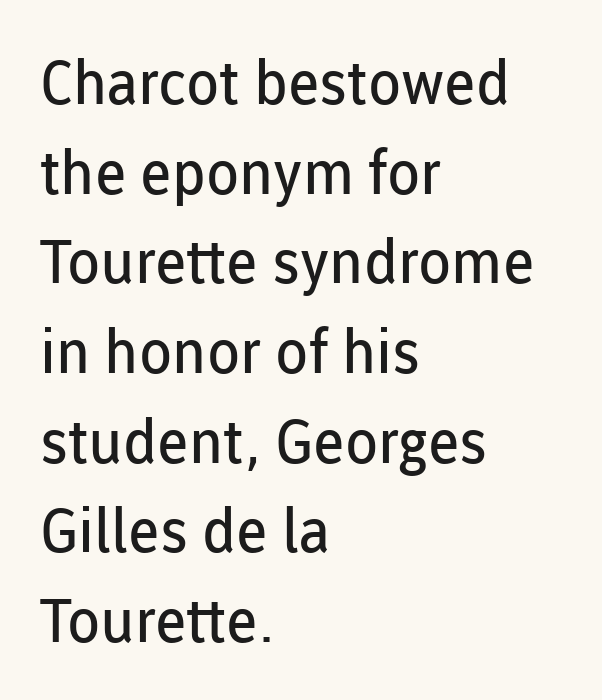
Q: Is the text bold? A: No.
Q: Is the text italic (slanted)? A: No, it is upright.
Q: Is the typeface a serif or a sans-serif typeface? A: Sans-serif.
Q: Is the text underlined? A: No.
Q: How is the paragraph aligned? A: Left-aligned.
Q: Is the spacing between letters normal or unusually wide? A: Normal.
Q: Is the spacing between lines tight, normal or loose? A: Normal.
Q: Width (condensed, normal, or wide)? A: Normal.
Q: Stroke contrast? A: Low.
Q: x-height? A: Medium.
Q: Monospaced? A: No.
